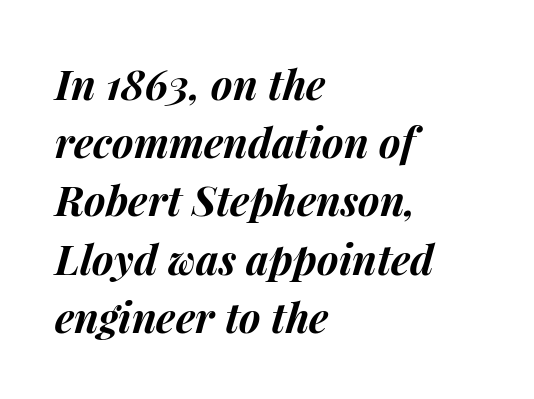
The letters are slanted; this is an italic face. Compared with an ordinary text face, these strokes are far heavier — a full bold. This rendering leaves character spacing at its baseline value. The rendering uses natural spacing where letterforms have individual widths. In CSS terms this would be text-align: left. Leading matches the norm, producing a regular column.
